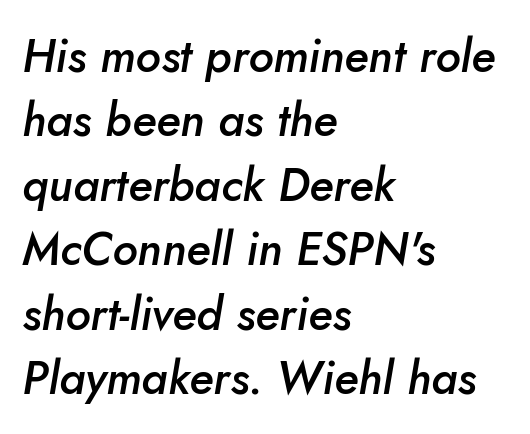
{"italic": "yes", "lean": "right", "slant_degrees": 10, "bold": "semi", "weight": "semibold", "width": "normal", "stroke_contrast": "low", "x_height": "small", "monospaced": "no", "underline": "no", "align": "left", "line_spacing": "normal", "line_spacing_ratio": 1.4, "letter_spacing": "normal", "letter_spacing_em": 0.0, "glyph_px": 46}
